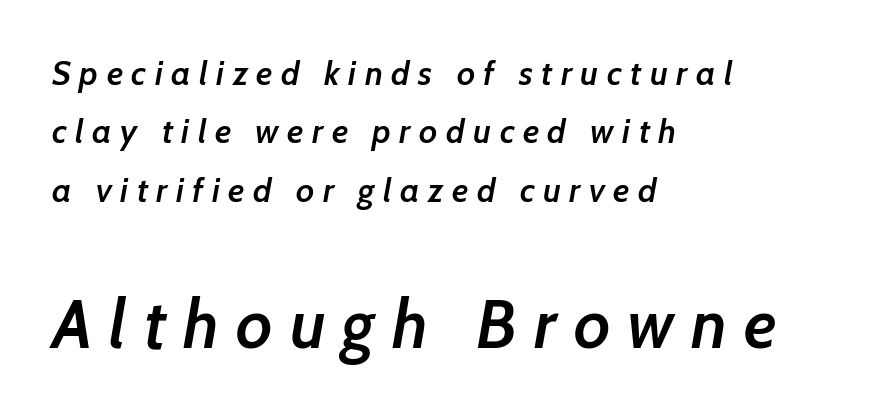
The image shows 68 px semibold type, italic (leaning right); set left-aligned, line spacing 1.72x, unusually wide letter spacing (+0.25 em), not underlined; the second (bottom) block is 2.0x larger; low stroke contrast and a medium x-height.
